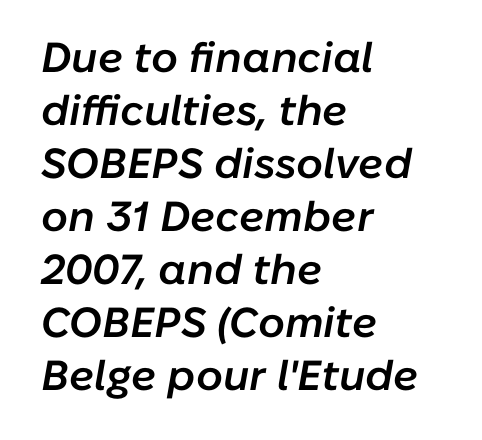
Designer's note — italics engaged. Just letters on the line, the space beneath them empty. As a designer I'd log this as weight 600, semibold. Students, observe: this is what conventionally led text looks like. The typesetter chose a ragged-right arrangement here. Compared with typical body copy, the letter spacing here is the same.
